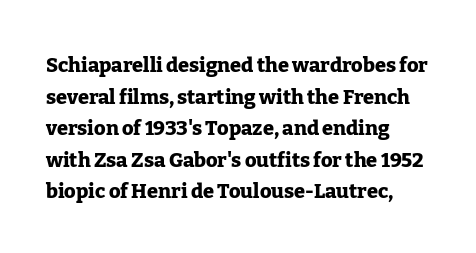
If you drew a line through each stem, it would be perfectly vertical. Nobody drew a line under any word here. A full-strength bold gives these letters their thick strokes. Honestly, the letter spacing is just normal — you wouldn't notice it. Left-aligned paragraph, ragged on the right.
